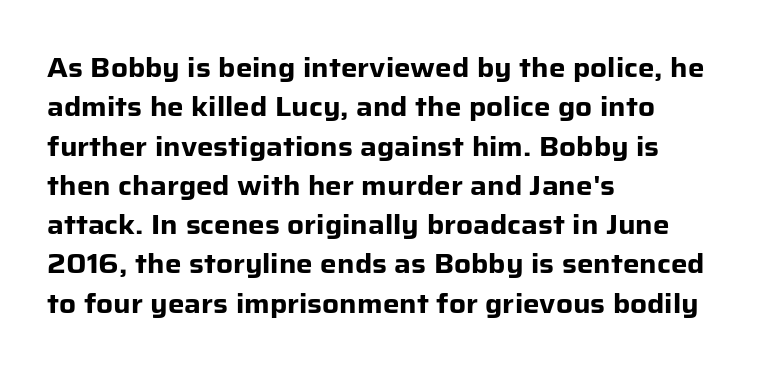
Typeset ragged right — the left edge is the straight one. The passage shown is not underscored anywhere. The lettering stays uniformly vertical, giving the passage a roman look. Short note: letters normally spaced.
